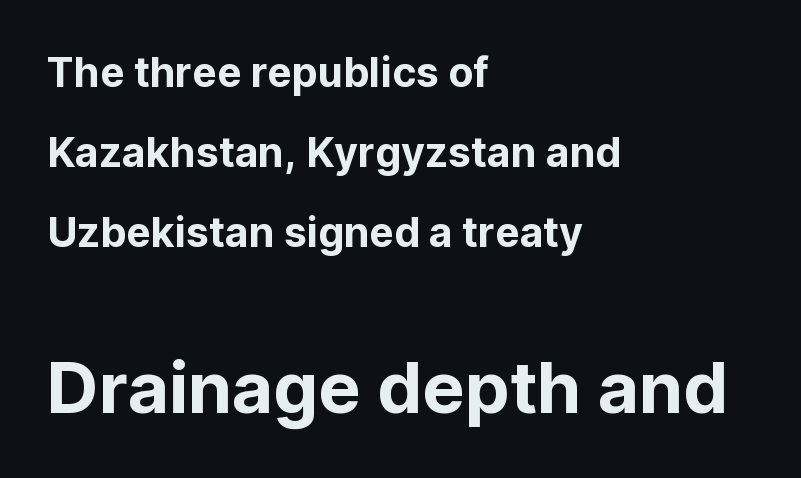
The image shows 71 px sans-serif type, upright; set left-aligned, loose line spacing (1.95x), normal letter spacing, not underlined; the second (bottom) block is 1.73x larger; low stroke contrast and a medium x-height.
